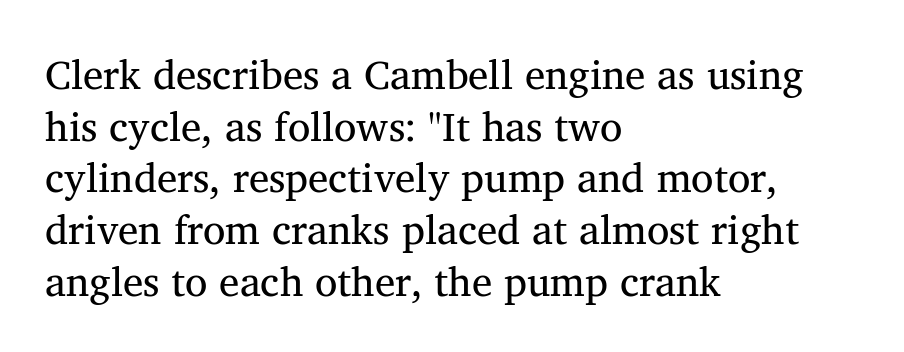
Q: Is the text bold? A: No.
Q: Is the text italic (slanted)? A: No, it is upright.
Q: Is the typeface a serif or a sans-serif typeface? A: Serif.
Q: Is the text underlined? A: No.
Q: How is the paragraph aligned? A: Left-aligned.
Q: Is the spacing between letters normal or unusually wide? A: Normal.
Q: Is the spacing between lines tight, normal or loose? A: Normal.
Q: Width (condensed, normal, or wide)? A: Normal.
Q: Stroke contrast? A: Medium.
Q: x-height? A: Medium.
Q: Monospaced? A: No.
